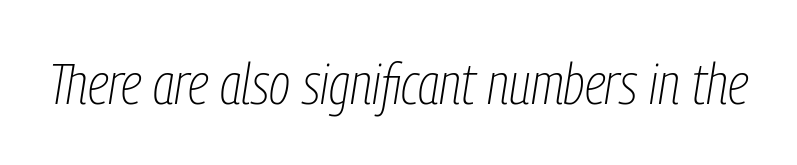
Q: Is the text bold? A: No.
Q: Is the text italic (slanted)? A: Yes, it leans right by about 9 degrees.
Q: Is the text underlined? A: No.
Q: Is the spacing between letters normal or unusually wide? A: Normal.
Q: Width (condensed, normal, or wide)? A: Condensed.
Q: Stroke contrast? A: Low.
Q: x-height? A: Medium.
Q: Monospaced? A: No.
